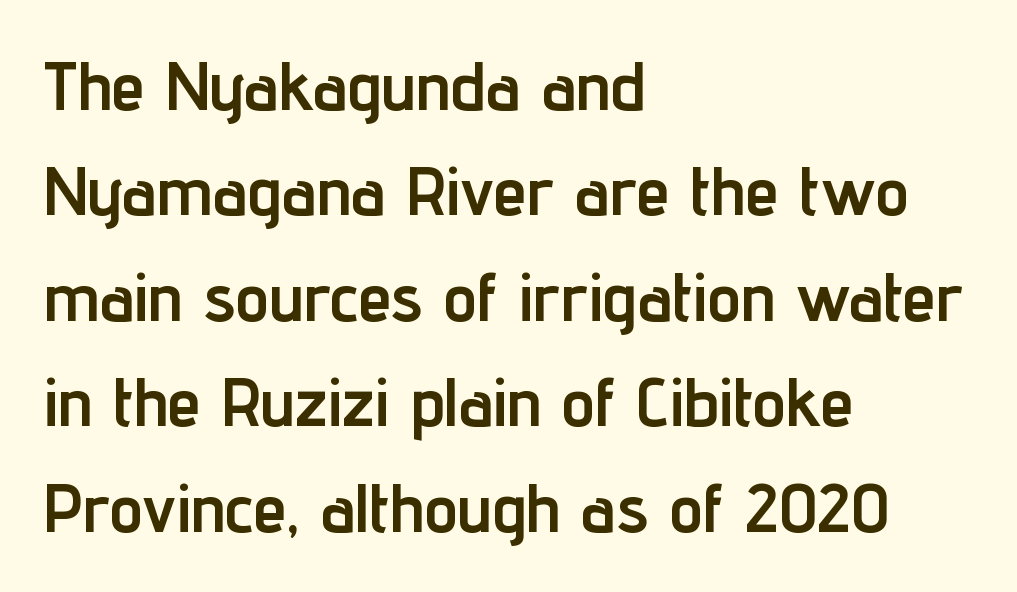
The image shows 68 px semibold, condensed sans-serif type, upright; set left-aligned, normal line spacing (1.55x), normal letter spacing, not underlined; low stroke contrast and a medium x-height.
